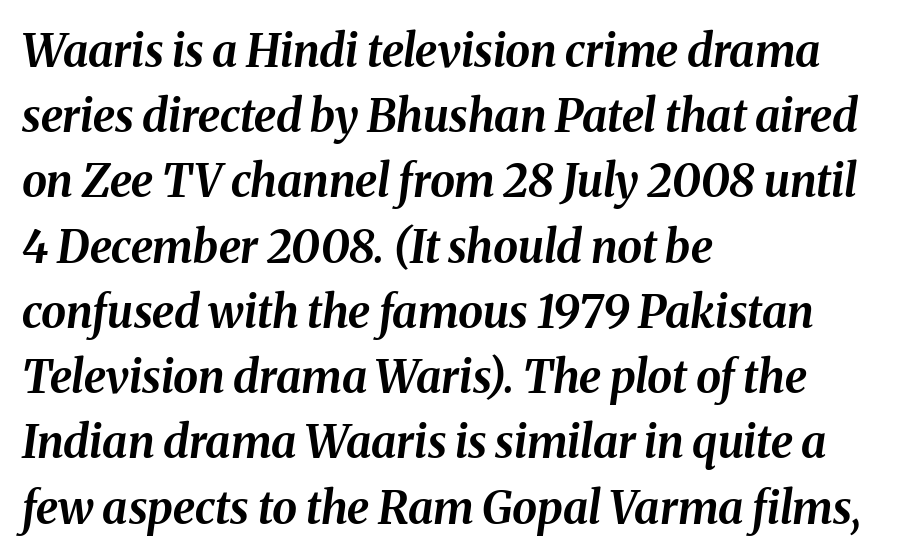
The zone under the glyphs is completely vacant. Character widths vary here, with narrow letters taking less room than wide ones. Emphasis-style slanted type is in use. A dark, heavy texture on the line: the type is bold. What stands out about the letter spacing? Nothing — it is the standard amount.
